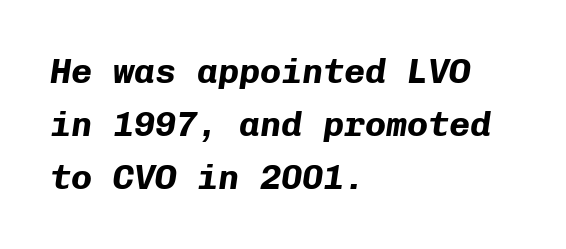
The sample has been set heavy, in full bold. Vertical spacing — default. The tracking reads as untouched default to a designer's eye. The passage shown is typed in a monospace face where columns stay perfectly aligned.
